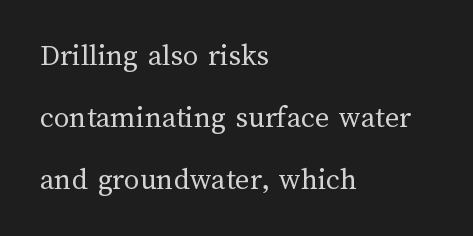
Varying glyph widths throughout — classic text-font behaviour. Caption: standard tracking, unaltered. The font sits on the lighter half of the weight spectrum, regular included. The lettering holds an erect, upright posture throughout.
